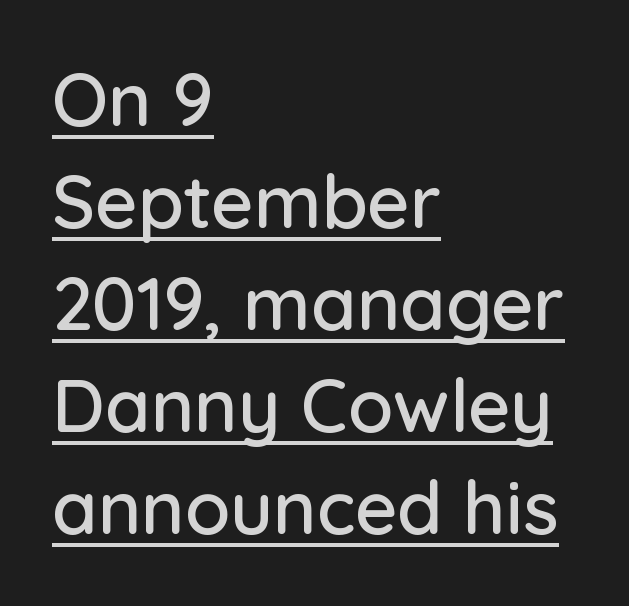
{"serif": "no", "italic": "no", "width": "normal", "stroke_contrast": "low", "x_height": "medium", "monospaced": "no", "underline": "yes", "align": "left", "line_spacing": "normal", "line_spacing_ratio": 1.38, "letter_spacing": "normal", "letter_spacing_em": 0.0, "glyph_px": 74}
